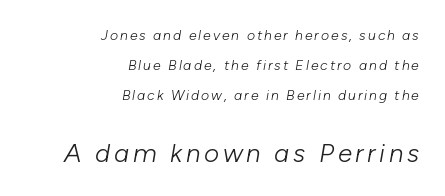
Q: Is the text bold? A: No.
Q: Is the text italic (slanted)? A: Yes, it leans right by about 10 degrees.
Q: Is the text underlined? A: No.
Q: How is the paragraph aligned? A: Right-aligned.
Q: Is the spacing between lines tight, normal or loose? A: Loose.
Q: Which block of text is set in a larger size, the first (top) or the second (bottom)? A: The second (bottom) one.
